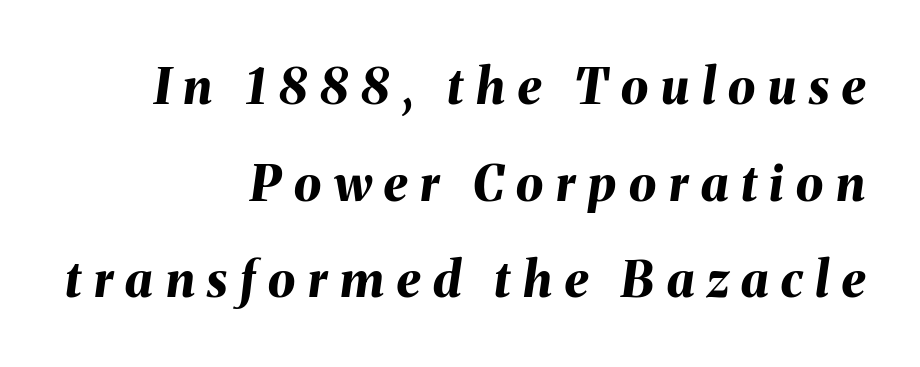
{"italic": "yes", "lean": "right", "slant_degrees": 8, "bold": "yes", "weight": "bold", "width": "normal", "stroke_contrast": "medium", "x_height": "medium", "monospaced": "no", "underline": "no", "align": "right", "line_spacing": "loose", "line_spacing_ratio": 1.97, "letter_spacing": "wide", "letter_spacing_em": 0.26, "glyph_px": 49}
